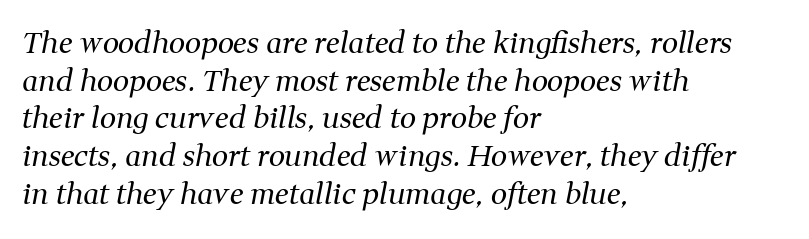
{"serif": "yes", "italic": "yes", "lean": "right", "slant_degrees": 11, "bold": "no", "weight": "regular", "width": "normal", "stroke_contrast": "medium", "x_height": "medium", "monospaced": "no", "underline": "no", "align": "left", "line_spacing": "normal", "line_spacing_ratio": 1.3, "letter_spacing": "normal", "letter_spacing_em": 0.0, "glyph_px": 29}
